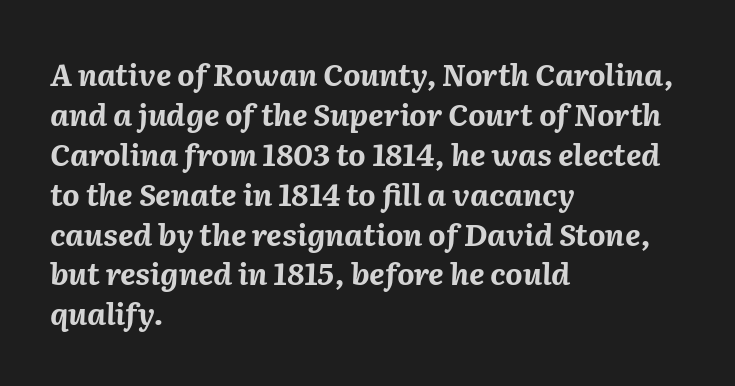
The image shows 30 px bold type, italic (leaning right); set left-aligned, normal line spacing (1.33x), normal letter spacing, not underlined; medium stroke contrast and a medium x-height.
